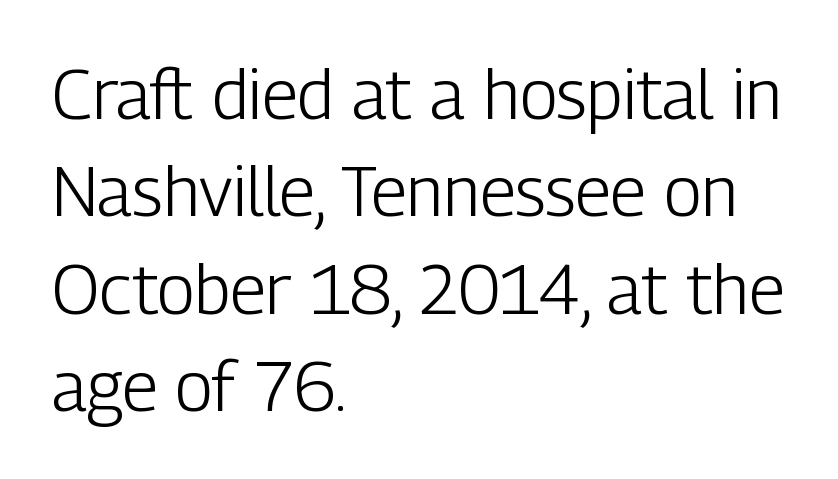
The image shows 69 px light, condensed sans-serif type, upright; set left-aligned, normal line spacing (1.41x), normal letter spacing, not underlined; low stroke contrast and a medium x-height.
